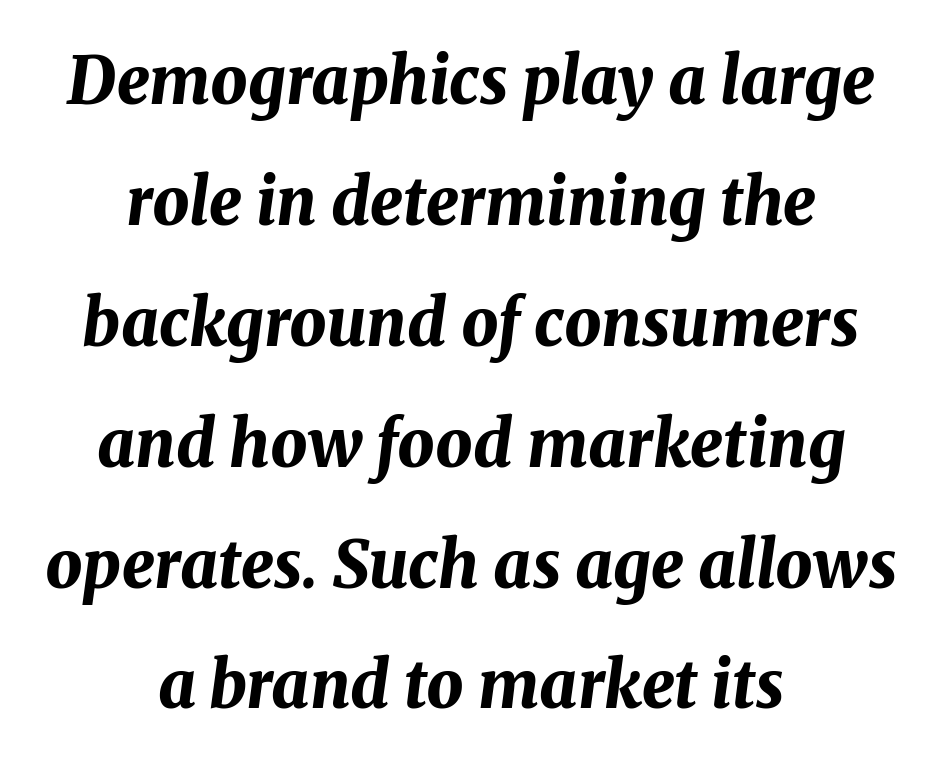
The passage is arranged like a title page — every line centered. The whole block is typeset with a tilt. Anything drawn beneath the words? Only blank space. These lines are rendered in a variable-pitch font. Does the weight exceed regular? Yes, all the way to bold.
